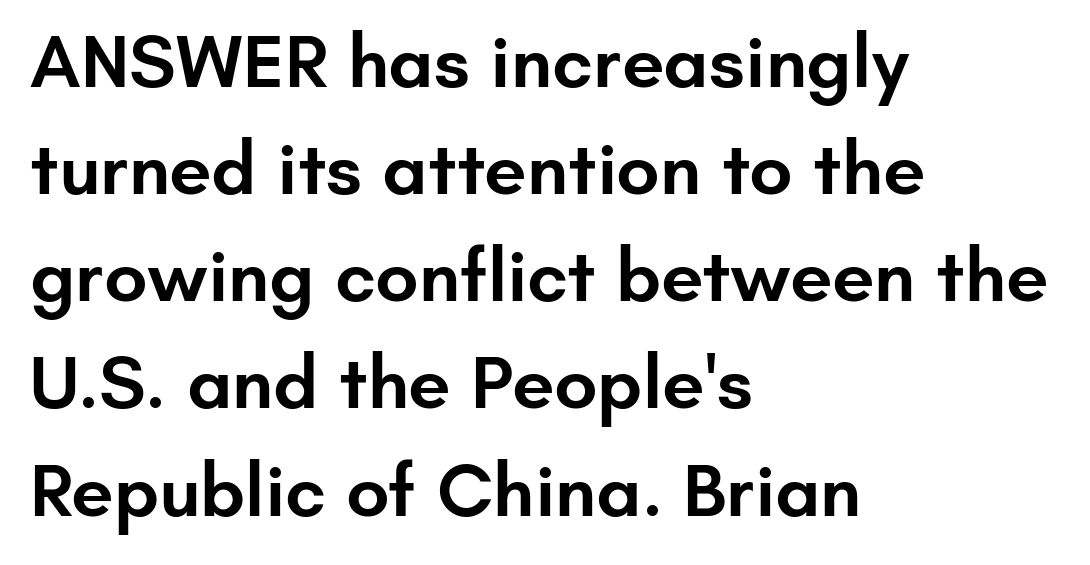
Q: Is the text bold? A: Semi-bold.
Q: Is the text italic (slanted)? A: No, it is upright.
Q: Is the typeface a serif or a sans-serif typeface? A: Sans-serif.
Q: Is the text underlined? A: No.
Q: How is the paragraph aligned? A: Left-aligned.
Q: Is the spacing between letters normal or unusually wide? A: Normal.
Q: Is the spacing between lines tight, normal or loose? A: Normal.
Q: Width (condensed, normal, or wide)? A: Normal.
Q: Stroke contrast? A: Low.
Q: x-height? A: Small.
Q: Monospaced? A: No.
